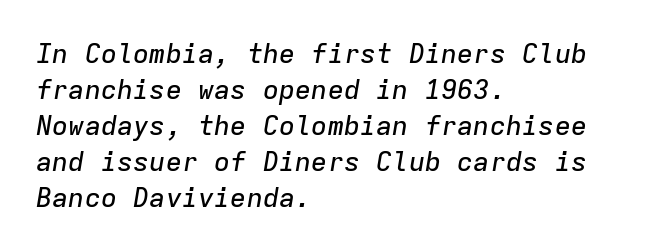
In terms of letterspacing, this is plain default setting. Does the lettering tilt? It does — this is italic. Bare-footed words on every line. Quick note: interline space is typical.
